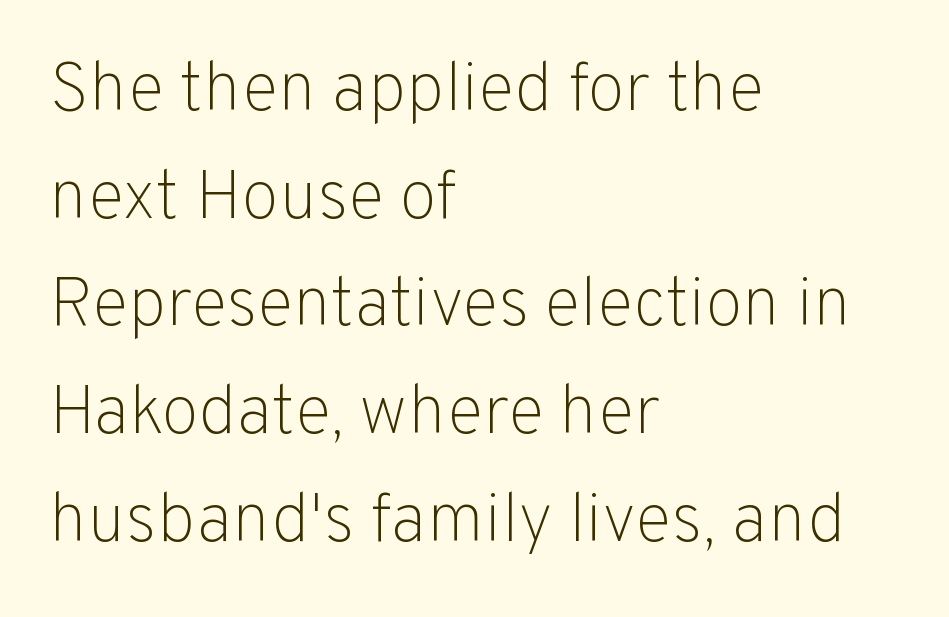
The image shows 69 px light sans-serif type, upright; set left-aligned, normal line spacing (1.56x), normal letter spacing, not underlined; low stroke contrast and a medium x-height.
